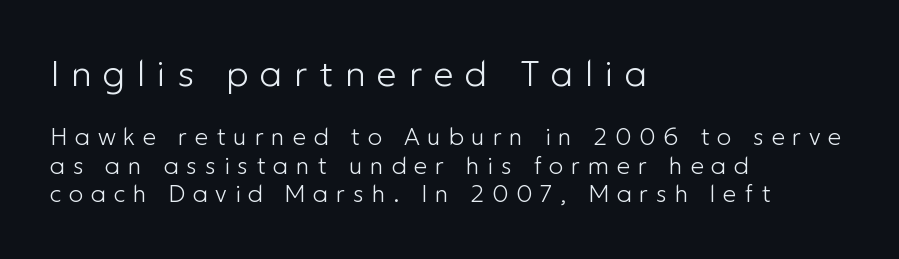
Q: Is the text bold? A: No.
Q: Is the text italic (slanted)? A: No, it is upright.
Q: Is the typeface a serif or a sans-serif typeface? A: Sans-serif.
Q: Is the text underlined? A: No.
Q: How is the paragraph aligned? A: Left-aligned.
Q: Is the spacing between letters normal or unusually wide? A: Unusually wide.
Q: Which block of text is set in a larger size, the first (top) or the second (bottom)? A: The first (top) one.
Q: Width (condensed, normal, or wide)? A: Normal.
Q: Stroke contrast? A: Low.
Q: x-height? A: Medium.
Q: Monospaced? A: No.
